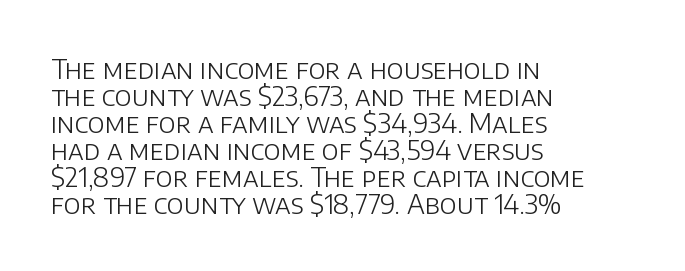
The image shows 27 px text type, upright; set left-aligned, tight line spacing (1.0x), normal letter spacing, not underlined.
